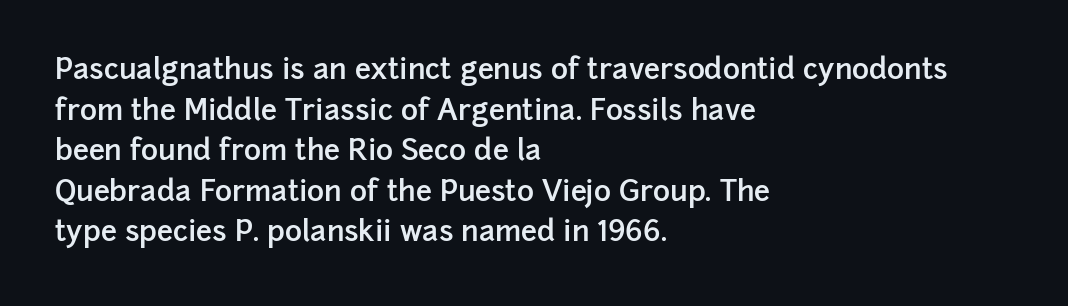
The image shows 29 px semibold sans-serif type, upright; set left-aligned, normal line spacing (1.4x), normal letter spacing, not underlined; low stroke contrast and a medium x-height.
